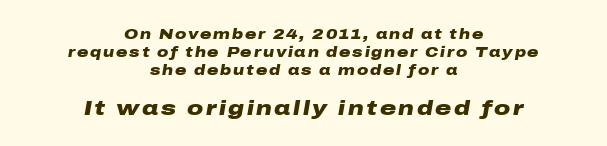
One glance says typical: line gaps are just what's usual. It's the slanting kind of type. The specimen omits any rule beneath the text block's lines. In this sample the second text group is rendered at the bigger scale. Heavy, bold letterforms. The rag falls on both sides of this text block equally.
